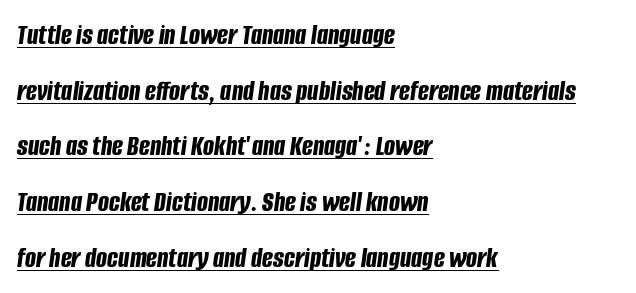
A typesetter would mark this as italic. Proportional: the letters do not fall into vertical columns. Heavy, bold letterforms. Glance below the letters and you will spot a drawn line. Does extra space separate the letters? No, they use regular spacing.
